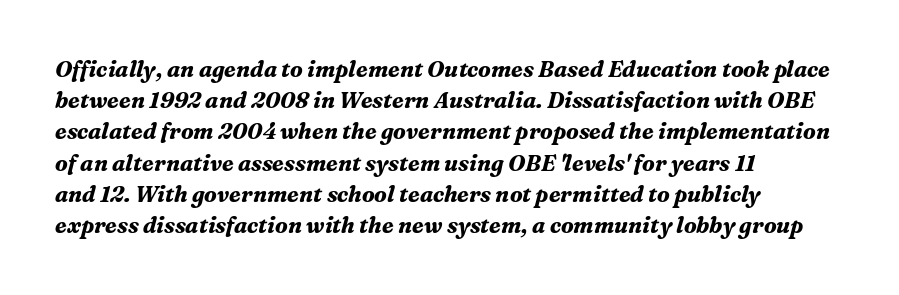
The image shows 22 px bold type, italic (leaning right); set left-aligned, normal line spacing (1.42x), normal letter spacing, not underlined.
